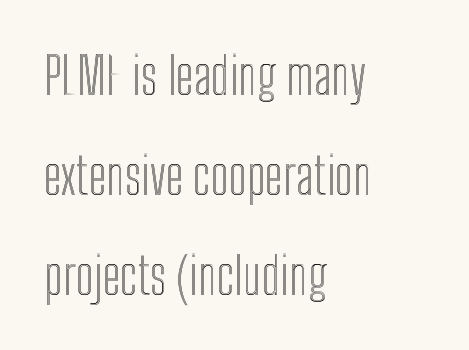
Does the copy run flush right? No — it runs flush left. The lines are spread far apart with generous leading. The gaps between neighbouring characters are ordinary and unremarkable. The string is rendered with underlining switched off. A typesetter would mark this as roman, not italic.
